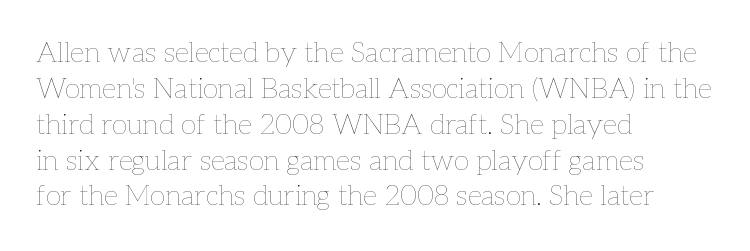
The image shows 28 px thin type, upright; set left-aligned, normal line spacing (1.28x), normal letter spacing, not underlined; low stroke contrast and a medium x-height.
